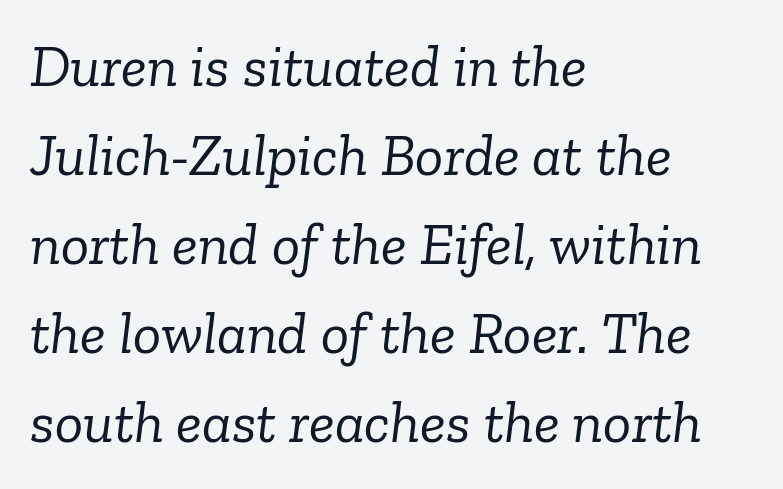
Q: Is the text bold? A: No.
Q: Is the text italic (slanted)? A: Yes, it leans right by about 6 degrees.
Q: Is the typeface a serif or a sans-serif typeface? A: Serif.
Q: Is the text underlined? A: No.
Q: How is the paragraph aligned? A: Left-aligned.
Q: Is the spacing between letters normal or unusually wide? A: Normal.
Q: Is the spacing between lines tight, normal or loose? A: Normal.
Q: Width (condensed, normal, or wide)? A: Normal.
Q: Stroke contrast? A: Low.
Q: x-height? A: Medium.
Q: Monospaced? A: No.
